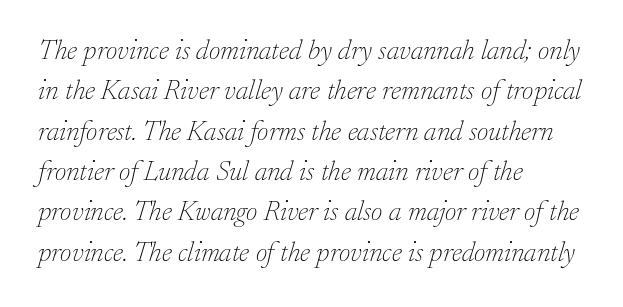
{"serif": "yes", "italic": "yes", "lean": "right", "slant_degrees": 17, "bold": "no", "weight": "thin", "width": "normal", "stroke_contrast": "low", "x_height": "small", "monospaced": "no", "underline": "no", "align": "left", "line_spacing": "normal", "line_spacing_ratio": 1.44, "letter_spacing": "normal", "letter_spacing_em": 0.0, "glyph_px": 28}
